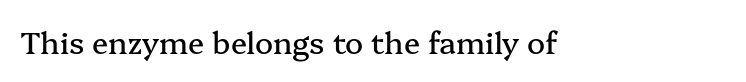
Q: Is the text italic (slanted)? A: No, it is upright.
Q: Is the typeface a serif or a sans-serif typeface? A: Serif.
Q: Is the text underlined? A: No.
Q: Is the spacing between letters normal or unusually wide? A: Normal.
Q: Width (condensed, normal, or wide)? A: Normal.
Q: Stroke contrast? A: Medium.
Q: x-height? A: Medium.
Q: Monospaced? A: No.
